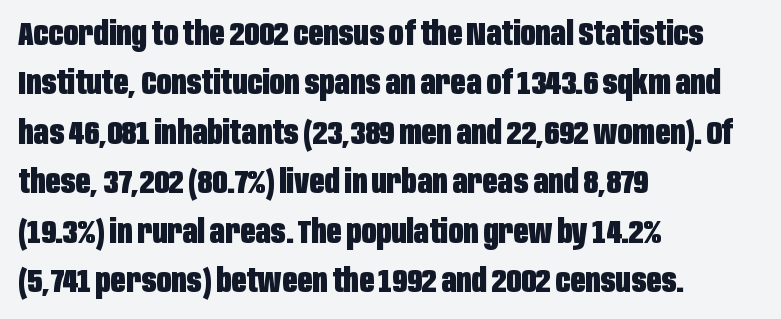
The image shows 33 px heavy, condensed sans-serif type, upright; set left-aligned, normal line spacing (1.5x), normal letter spacing, not underlined; low stroke contrast and a large x-height.
